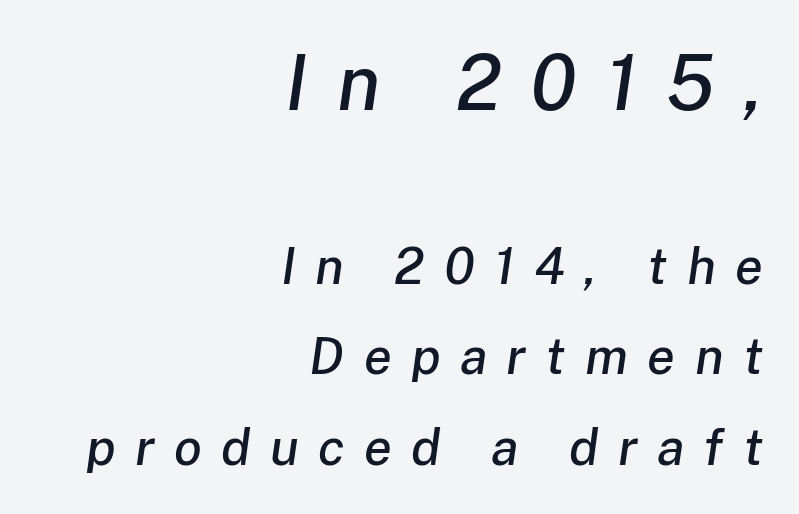
The image shows 77 px text type, italic (leaning right); set right-aligned, line spacing 1.78x, unusually wide letter spacing (+0.38 em), not underlined; the first (top) block is 1.51x larger; low stroke contrast and a medium x-height.
